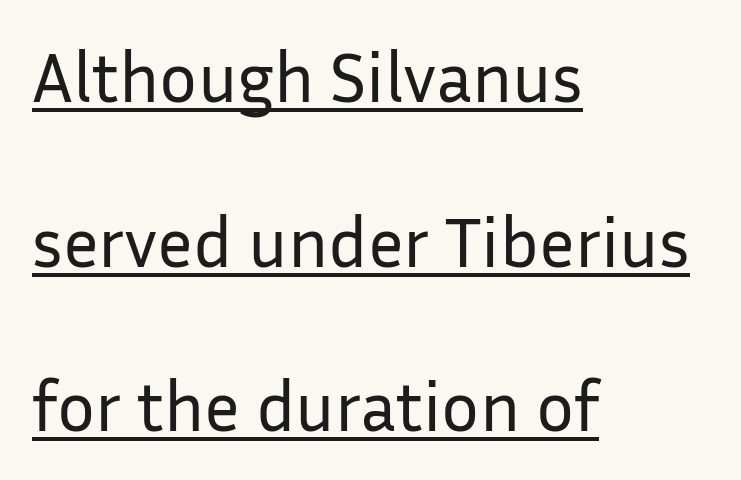
The image shows 71 px regular-weight sans-serif type, upright; set left-aligned, loose line spacing (2.32x), normal letter spacing, underlined; low stroke contrast and a medium x-height.
